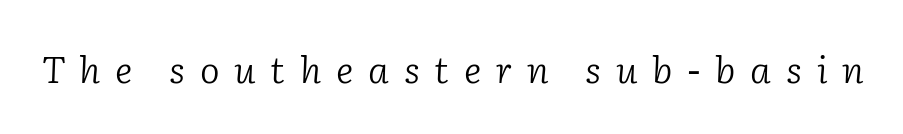
The space directly below the letters is spotless. No letter is thick-stroked: the sample isn't bold. Look at the tracking — it's clearly loosened, letters drifting apart. There's an unmistakable incline to the writing here. Regarding serifs, this sample has them.
